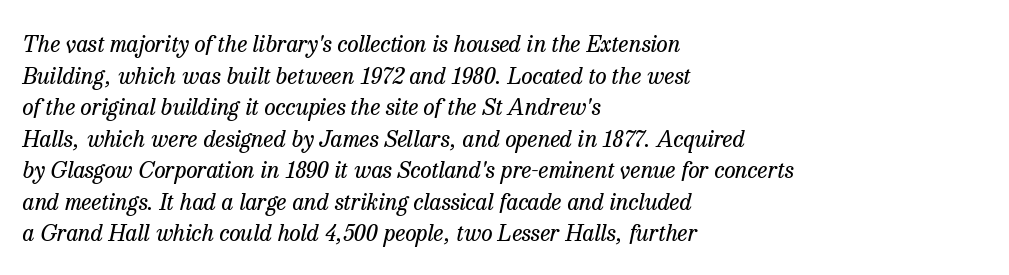
{"italic": "yes", "lean": "right", "slant_degrees": 13, "bold": "no", "underline": "no", "align": "left", "line_spacing": "normal", "line_spacing_ratio": 1.37, "letter_spacing": "normal", "letter_spacing_em": 0.0, "glyph_px": 23}
